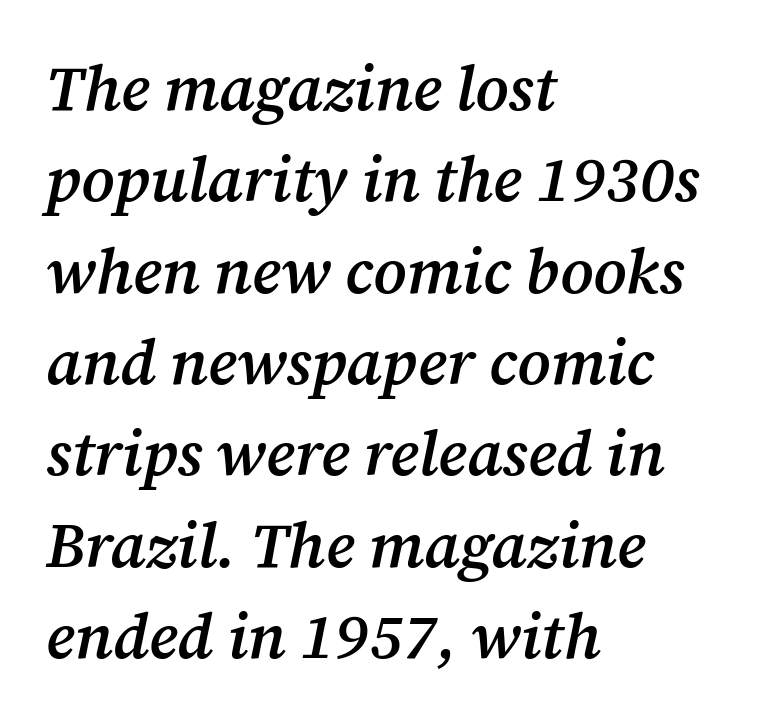
Q: Is the text bold? A: Semi-bold.
Q: Is the text italic (slanted)? A: Yes, it leans right by about 12 degrees.
Q: Is the typeface a serif or a sans-serif typeface? A: Serif.
Q: Is the text underlined? A: No.
Q: How is the paragraph aligned? A: Left-aligned.
Q: Is the spacing between letters normal or unusually wide? A: Normal.
Q: Is the spacing between lines tight, normal or loose? A: Normal.
Q: Width (condensed, normal, or wide)? A: Normal.
Q: Stroke contrast? A: Medium.
Q: x-height? A: Medium.
Q: Monospaced? A: No.
